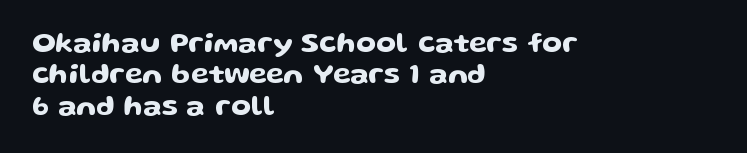
{"serif": "no", "italic": "no", "width": "wide", "stroke_contrast": "low", "x_height": "medium", "monospaced": "no", "underline": "no", "align": "left", "line_spacing": "tight", "line_spacing_ratio": 1.08, "letter_spacing": "normal", "letter_spacing_em": 0.0, "glyph_px": 29}
